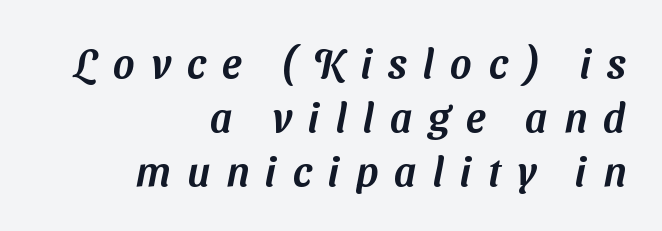
The image shows 41 px sans-serif type; set right-aligned, normal line spacing (1.32x), unusually wide letter spacing (+0.4 em), not underlined; medium stroke contrast and a medium x-height.
